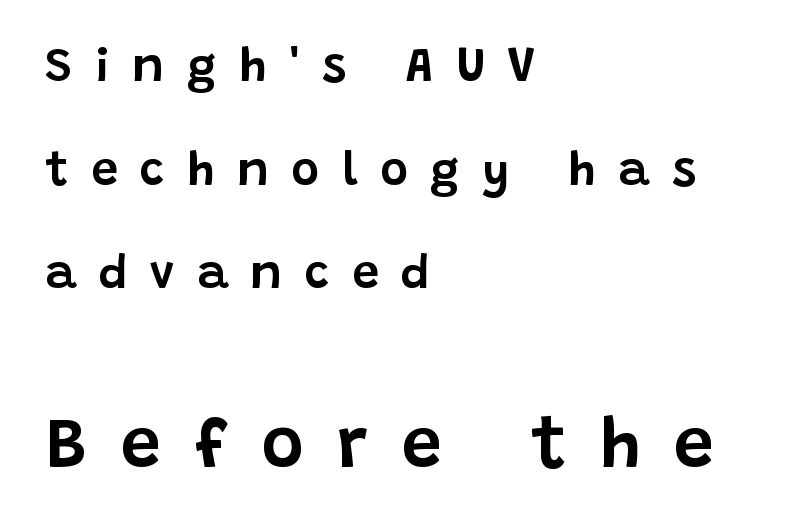
{"serif": "no", "italic": "no", "width": "normal", "stroke_contrast": "low", "x_height": "large", "monospaced": "no", "underline": "no", "align": "left", "line_spacing": "loose", "line_spacing_ratio": 2.16, "letter_spacing": "wide", "letter_spacing_em": 0.47, "larger_block": "second", "size_ratio": 1.5, "glyph_px": 72}
